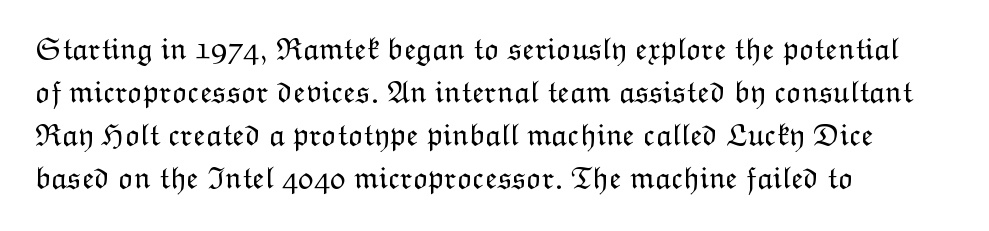
You could call the tracking neutral — neither tight nor loose. Whoever set this chose a conventional vertical rhythm. Plain, unruled lines of type. Character widths vary here, with narrow letters taking less room than wide ones. Ordinary non-slanted type is in use.
